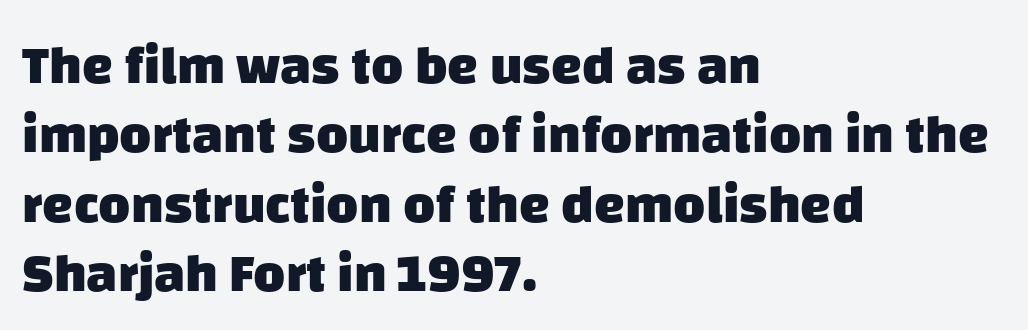
Here the designer chose a conventional face with non-uniform glyph widths. Notice how thick the strokes are: this is what a full bold looks like. The font family rendered here belongs to the sans-serif group. The passage is arranged the way most books set body copy — flush left.
